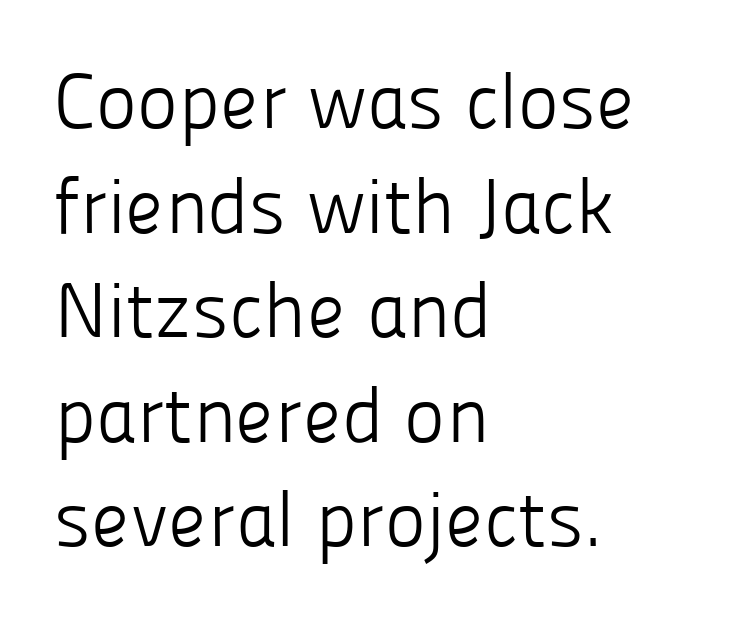
Q: Is the text bold? A: No.
Q: Is the text italic (slanted)? A: No, it is upright.
Q: Is the typeface a serif or a sans-serif typeface? A: Sans-serif.
Q: Is the text underlined? A: No.
Q: How is the paragraph aligned? A: Left-aligned.
Q: Is the spacing between letters normal or unusually wide? A: Normal.
Q: Is the spacing between lines tight, normal or loose? A: Normal.
Q: Width (condensed, normal, or wide)? A: Normal.
Q: Stroke contrast? A: Low.
Q: x-height? A: Medium.
Q: Monospaced? A: No.
